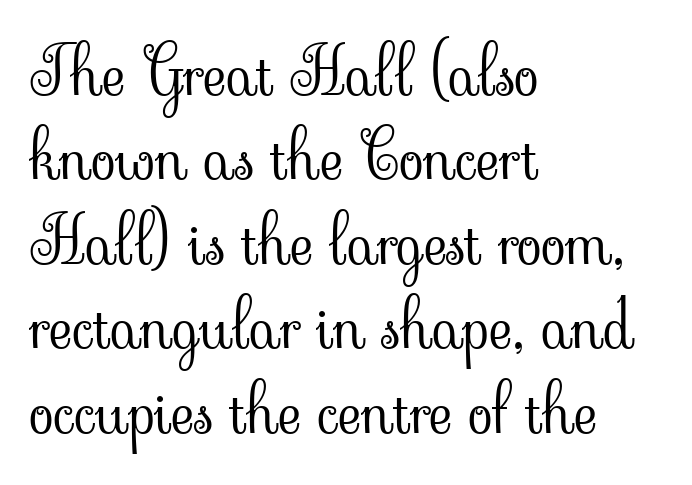
{"serif": "yes", "italic": "no", "bold": "no", "weight": "light", "width": "normal", "stroke_contrast": "low", "x_height": "small", "monospaced": "no", "underline": "no", "align": "left", "line_spacing": "normal", "line_spacing_ratio": 1.3, "letter_spacing": "normal", "letter_spacing_em": 0.0, "glyph_px": 65}
